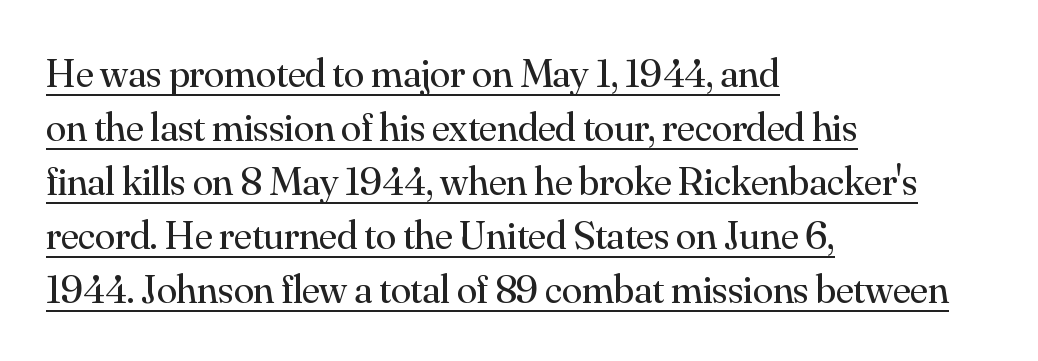
{"serif": "yes", "italic": "no", "bold": "no", "weight": "regular", "width": "normal", "stroke_contrast": "medium", "x_height": "small", "monospaced": "no", "underline": "yes", "align": "left", "line_spacing": "normal", "line_spacing_ratio": 1.32, "letter_spacing": "normal", "letter_spacing_em": 0.0, "glyph_px": 41}
